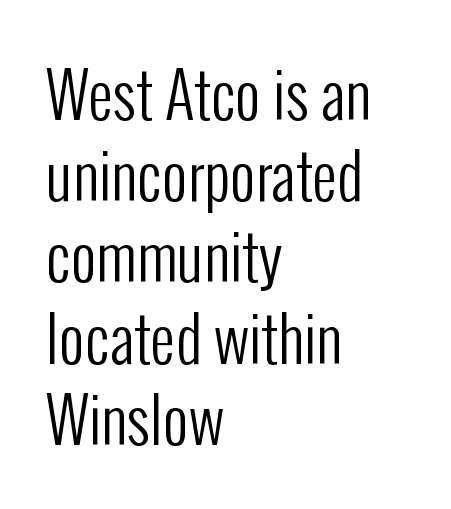
The image shows 62 px regular-weight, condensed sans-serif type, upright; set left-aligned, normal line spacing (1.31x), normal letter spacing, not underlined; low stroke contrast and a medium x-height.
